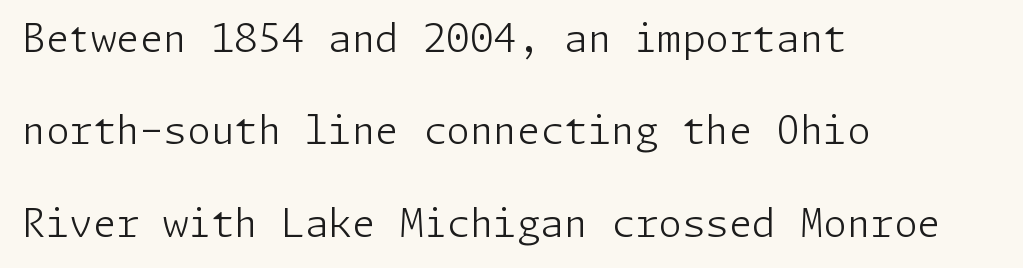
Nothing unusual about the tracking: characters are spaced as the font intends. Notice the wide empty band between every row — that's loose leading. This is sans-serif lettering, the kind often seen on screens and signage. The typesetting does not lean heavy: it is not bold.
